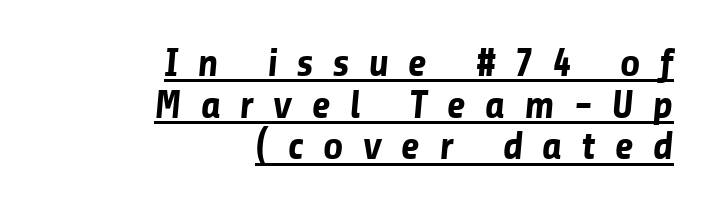
The text block is weighted toward the right margin, trailing off unevenly leftward. Does extra space separate the letters? Yes, quite a lot of it. Serif or sans? Sans — the stroke terminals are bare. These lines are rendered in a variable-pitch font. The lettering is marked with a stroke running underneath it. Summary of vertical rhythm: compact, with narrow interline spacing.
